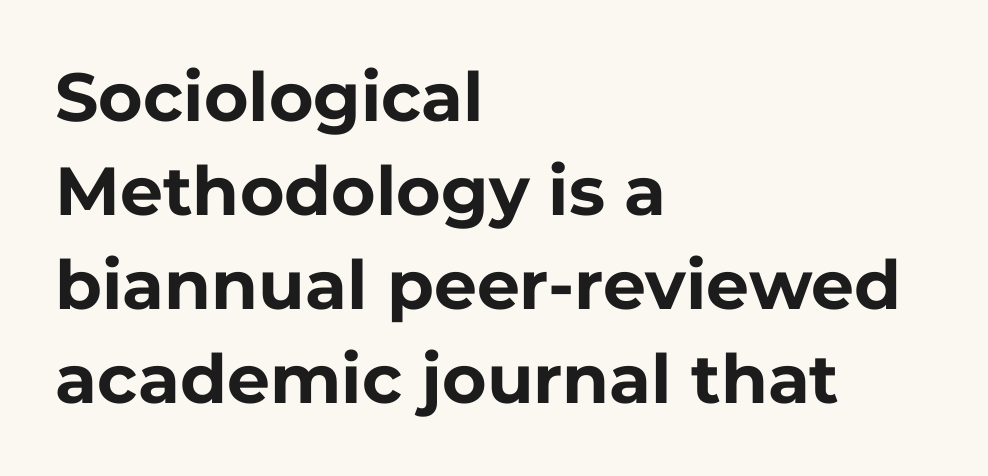
Q: Is the text bold? A: Yes.
Q: Is the text italic (slanted)? A: No, it is upright.
Q: Is the typeface a serif or a sans-serif typeface? A: Sans-serif.
Q: Is the text underlined? A: No.
Q: How is the paragraph aligned? A: Left-aligned.
Q: Is the spacing between letters normal or unusually wide? A: Normal.
Q: Is the spacing between lines tight, normal or loose? A: Normal.
Q: Width (condensed, normal, or wide)? A: Normal.
Q: Stroke contrast? A: Low.
Q: x-height? A: Medium.
Q: Monospaced? A: No.
